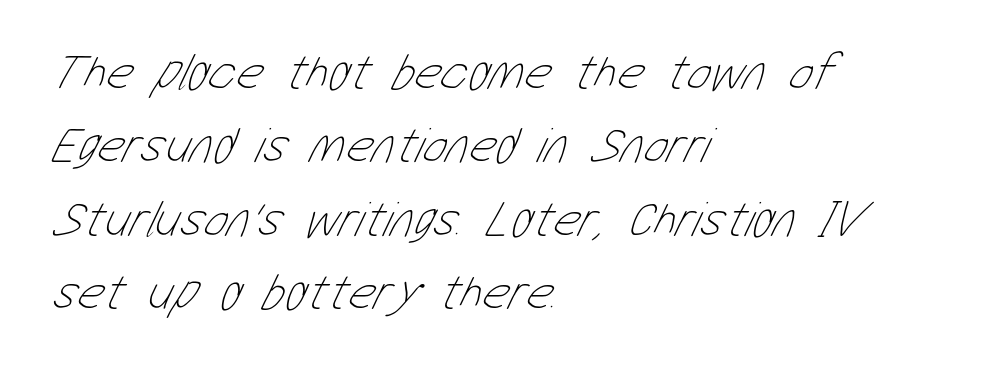
Q: Is the text bold? A: No.
Q: Is the text underlined? A: No.
Q: How is the paragraph aligned? A: Left-aligned.
Q: Is the spacing between letters normal or unusually wide? A: Normal.
Q: Is the spacing between lines tight, normal or loose? A: Normal.
Q: Width (condensed, normal, or wide)? A: Condensed.
Q: Stroke contrast? A: Low.
Q: x-height? A: Medium.
Q: Monospaced? A: No.
